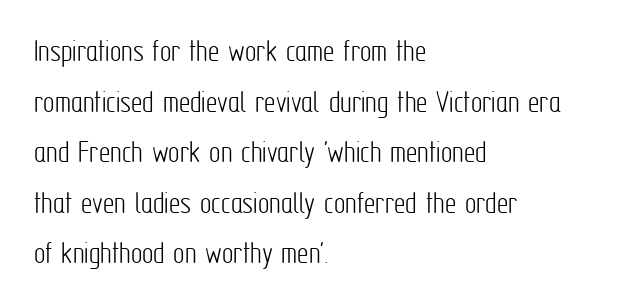
{"serif": "no", "italic": "no", "bold": "no", "weight": "light", "width": "condensed", "stroke_contrast": "low", "x_height": "medium", "monospaced": "no", "underline": "no", "align": "left", "line_spacing": "normal", "line_spacing_ratio": 1.58, "letter_spacing": "normal", "letter_spacing_em": 0.0, "glyph_px": 32}
